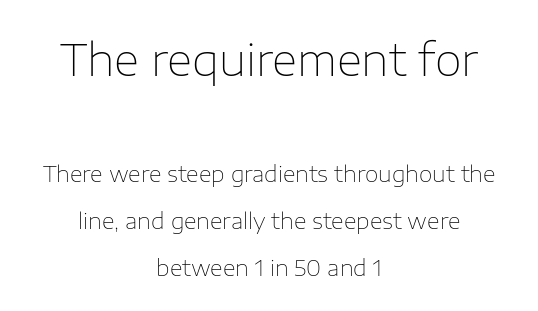
Q: Is the text bold? A: No.
Q: Is the text italic (slanted)? A: No, it is upright.
Q: Is the typeface a serif or a sans-serif typeface? A: Sans-serif.
Q: Is the text underlined? A: No.
Q: How is the paragraph aligned? A: Centered.
Q: Is the spacing between letters normal or unusually wide? A: Normal.
Q: Is the spacing between lines tight, normal or loose? A: Loose.
Q: Which block of text is set in a larger size, the first (top) or the second (bottom)? A: The first (top) one.
Q: Width (condensed, normal, or wide)? A: Normal.
Q: Stroke contrast? A: Low.
Q: x-height? A: Medium.
Q: Monospaced? A: No.
